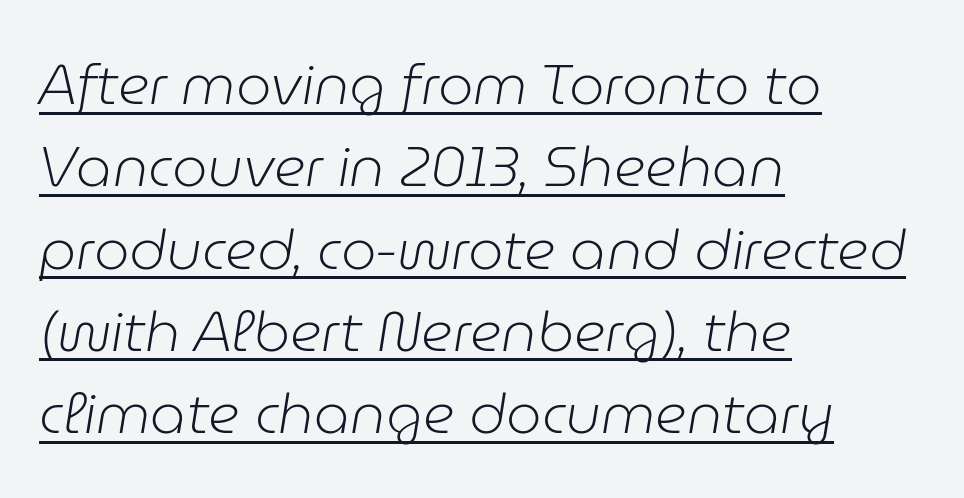
Q: Is the text bold? A: No.
Q: Is the text italic (slanted)? A: Yes, it leans right by about 9 degrees.
Q: Is the text underlined? A: Yes.
Q: How is the paragraph aligned? A: Left-aligned.
Q: Is the spacing between letters normal or unusually wide? A: Normal.
Q: Is the spacing between lines tight, normal or loose? A: Normal.
Q: Width (condensed, normal, or wide)? A: Normal.
Q: Stroke contrast? A: Low.
Q: x-height? A: Medium.
Q: Monospaced? A: No.
